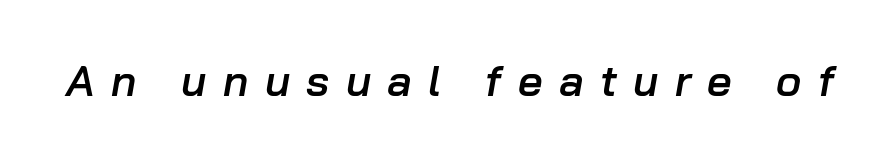
Q: Is the text bold? A: Semi-bold.
Q: Is the text italic (slanted)? A: Yes, it leans right by about 10 degrees.
Q: Is the text underlined? A: No.
Q: Is the spacing between letters normal or unusually wide? A: Unusually wide.
Q: Width (condensed, normal, or wide)? A: Normal.
Q: Stroke contrast? A: Low.
Q: x-height? A: Medium.
Q: Monospaced? A: No.
